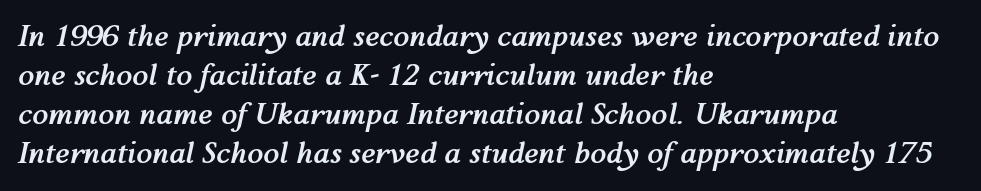
In terms of weight, the rendering is a true, heavy bold. The tracking reads as untouched default to a designer's eye. A typesetter would call this leading conventional body-copy spacing. The zone under the glyphs is completely vacant.
